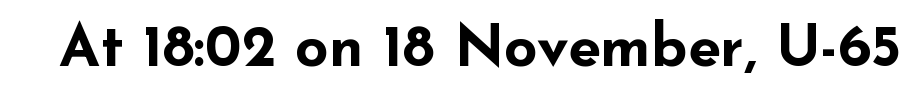
Q: Is the text bold? A: Yes.
Q: Is the text italic (slanted)? A: No, it is upright.
Q: Is the typeface a serif or a sans-serif typeface? A: Sans-serif.
Q: Is the text underlined? A: No.
Q: Is the spacing between letters normal or unusually wide? A: Normal.
Q: Width (condensed, normal, or wide)? A: Wide.
Q: Stroke contrast? A: Low.
Q: x-height? A: Small.
Q: Monospaced? A: No.
